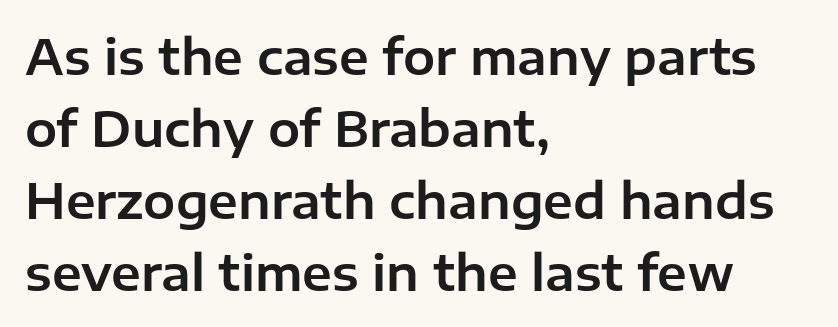
The image shows 48 px sans-serif type, upright; set left-aligned, normal line spacing (1.5x), normal letter spacing, not underlined; low stroke contrast and a medium x-height.
